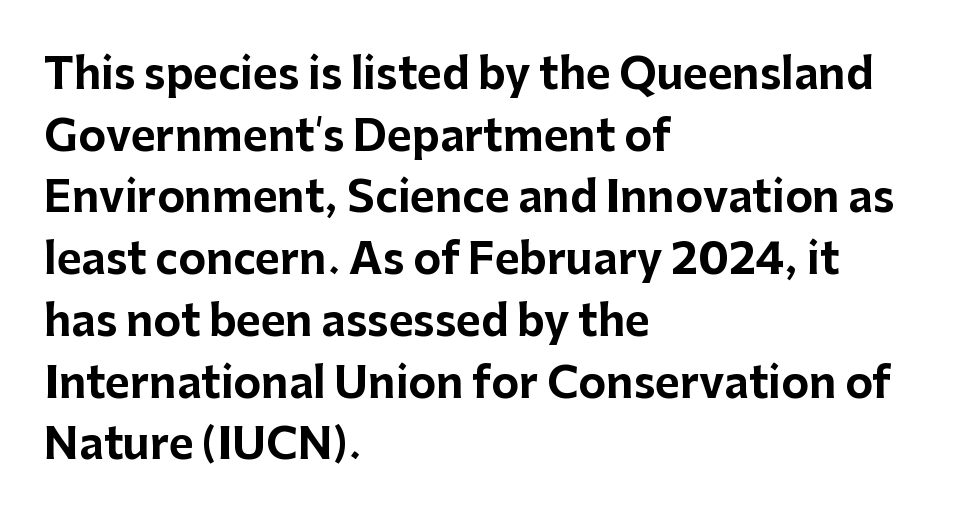
Looks like regular typesetting: each glyph gets only the width it needs. The type sits square on the baseline with zero lean. Classification — sans serif. Type without underlining. The ragged edge is on the right, which tells us the setting is flush left.
